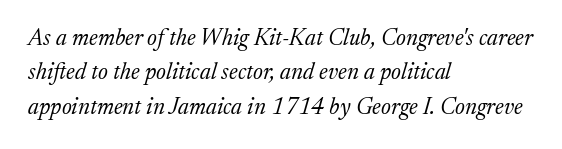
{"italic": "yes", "lean": "right", "slant_degrees": 17, "bold": "no", "underline": "no", "align": "left", "line_spacing": "normal", "line_spacing_ratio": 1.5, "letter_spacing": "normal", "letter_spacing_em": 0.0, "glyph_px": 23}
